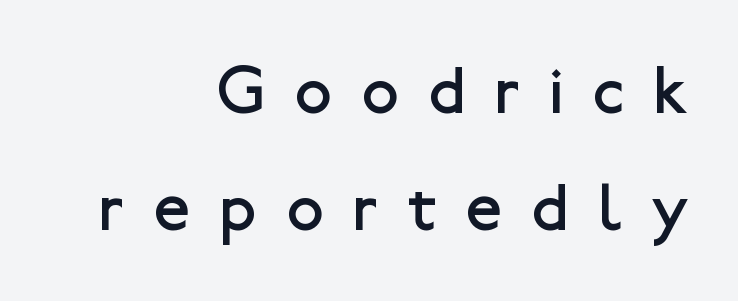
{"serif": "no", "italic": "no", "bold": "no", "weight": "regular", "width": "normal", "stroke_contrast": "low", "x_height": "medium", "monospaced": "no", "underline": "no", "align": "right", "line_spacing_ratio": 1.77, "letter_spacing": "wide", "letter_spacing_em": 0.46, "glyph_px": 66}
